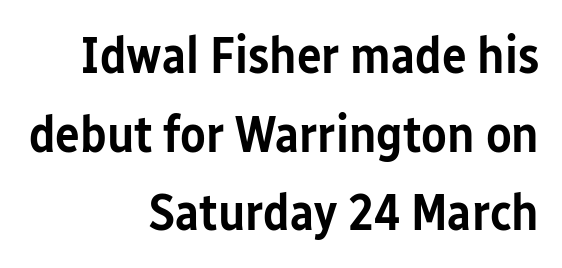
Q: Is the text bold? A: Semi-bold.
Q: Is the text italic (slanted)? A: No, it is upright.
Q: Is the typeface a serif or a sans-serif typeface? A: Sans-serif.
Q: Is the text underlined? A: No.
Q: How is the paragraph aligned? A: Right-aligned.
Q: Is the spacing between letters normal or unusually wide? A: Normal.
Q: Is the spacing between lines tight, normal or loose? A: Normal.
Q: Width (condensed, normal, or wide)? A: Condensed.
Q: Stroke contrast? A: Low.
Q: x-height? A: Medium.
Q: Monospaced? A: No.
